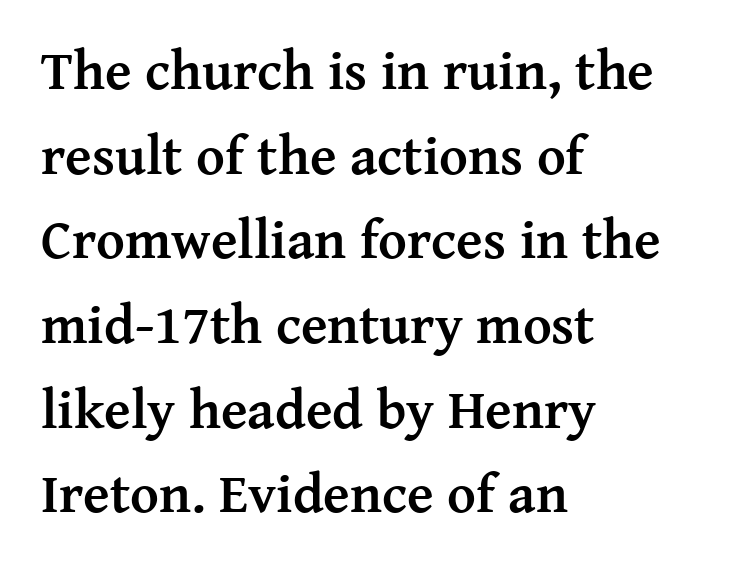
{"serif": "yes", "italic": "no", "bold": "yes", "weight": "semibold", "width": "normal", "stroke_contrast": "medium", "x_height": "medium", "monospaced": "no", "underline": "no", "align": "left", "line_spacing": "normal", "line_spacing_ratio": 1.54, "letter_spacing": "normal", "letter_spacing_em": 0.0, "glyph_px": 55}
